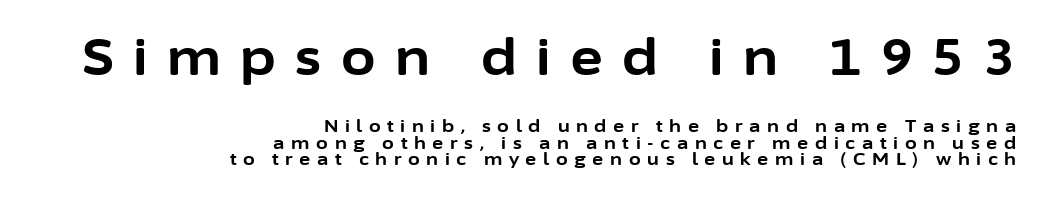
Q: Is the text bold? A: Yes.
Q: Is the text italic (slanted)? A: No, it is upright.
Q: Is the typeface a serif or a sans-serif typeface? A: Sans-serif.
Q: Is the text underlined? A: No.
Q: How is the paragraph aligned? A: Right-aligned.
Q: Is the spacing between letters normal or unusually wide? A: Unusually wide.
Q: Is the spacing between lines tight, normal or loose? A: Tight.
Q: Which block of text is set in a larger size, the first (top) or the second (bottom)? A: The first (top) one.
Q: Width (condensed, normal, or wide)? A: Normal.
Q: Stroke contrast? A: Low.
Q: x-height? A: Medium.
Q: Monospaced? A: No.
